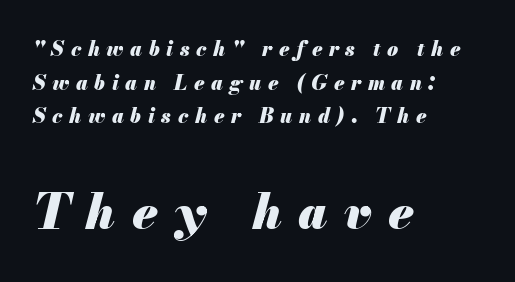
{"italic": "yes", "lean": "right", "slant_degrees": 13, "bold": "yes", "weight": "heavy", "width": "normal", "stroke_contrast": "medium", "x_height": "small", "monospaced": "no", "underline": "no", "align": "left", "line_spacing": "normal", "line_spacing_ratio": 1.68, "letter_spacing": "wide", "letter_spacing_em": 0.33, "larger_block": "second", "size_ratio": 2.45, "glyph_px": 49}
